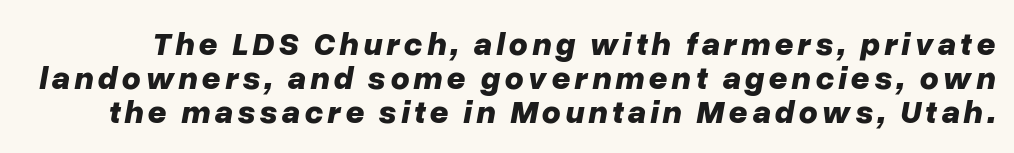
Vertical spacing — tight. Think of a printed novel: that variable character pitch is what you see here. The rendering uses a bold face; every stroke is thick and dark. Check under the words: just untouched page. Characters are canted at an angle relative to the baseline's perpendicular.
